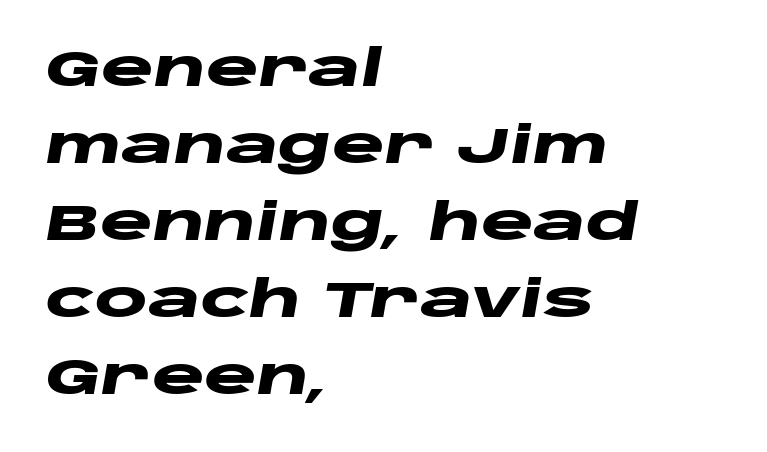
The rendering keeps characters at their native spacing. Every row of glyphs begins at an identical x-position on the left. Letters rest on an invisible, unmarked baseline. The typesetting leans heavy: a genuine bold. Note the varied advance widths — an 'i' is clearly narrower than an 'm'. There's an unmistakable incline to the writing here.
